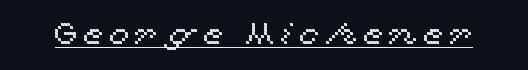
Q: Is the text italic (slanted)? A: Yes.
Q: Is the text underlined? A: Yes.
Q: Width (condensed, normal, or wide)? A: Wide.
Q: x-height? A: Medium.
Q: Monospaced? A: No.
